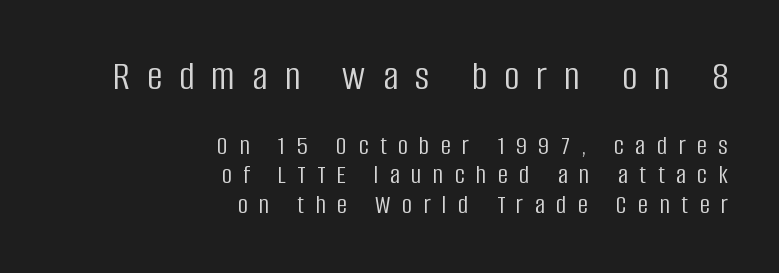
The tracking reads as deliberately expanded to a designer's eye. Nothing heavy about these letters — not bold at all. The rendering uses a small line-height, squeezing the rows. This sample is right-justified, so line beginnings fall wherever the words allow. The type family on display is of the sans-serif kind.
